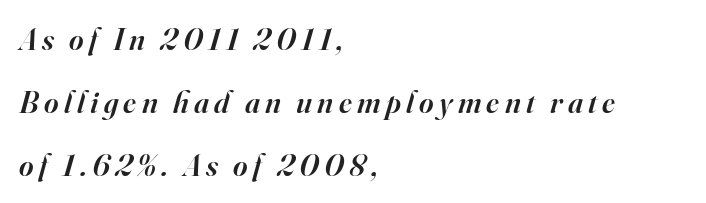
The foot of each line stays bare and open. These lines are rendered in a variable-pitch font. The strokes are fattened partway — semibold, not bold. Loosely led — the rows are spread out. These lines are set flush left with a ragged right edge.
